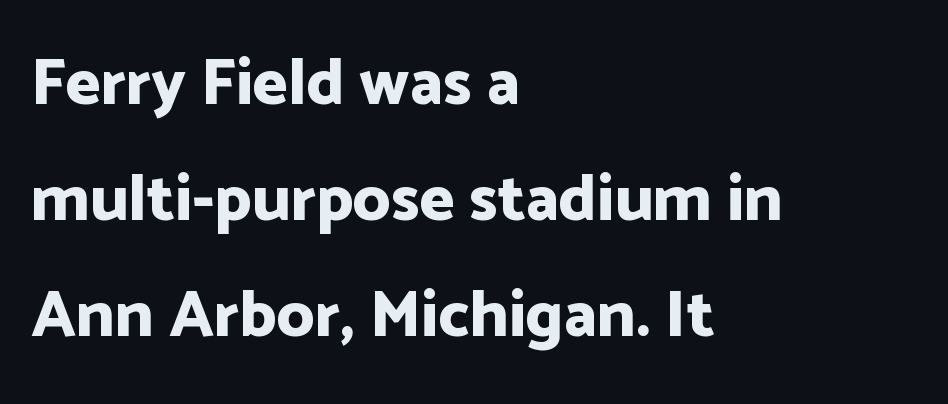
{"serif": "no", "italic": "no", "bold": "yes", "weight": "bold", "width": "normal", "stroke_contrast": "low", "x_height": "medium", "monospaced": "no", "underline": "no", "align": "left", "line_spacing_ratio": 1.76, "letter_spacing": "normal", "letter_spacing_em": 0.0, "glyph_px": 66}
